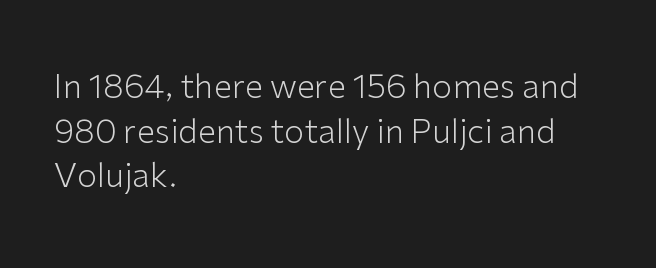
Q: Is the text bold? A: No.
Q: Is the text italic (slanted)? A: No, it is upright.
Q: Is the typeface a serif or a sans-serif typeface? A: Sans-serif.
Q: Is the text underlined? A: No.
Q: How is the paragraph aligned? A: Left-aligned.
Q: Is the spacing between letters normal or unusually wide? A: Normal.
Q: Is the spacing between lines tight, normal or loose? A: Normal.
Q: Width (condensed, normal, or wide)? A: Normal.
Q: Stroke contrast? A: Low.
Q: x-height? A: Medium.
Q: Monospaced? A: No.
